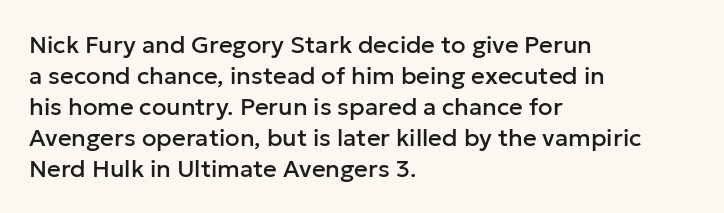
The image shows 24 px text type, upright; set left-aligned, normal line spacing (1.29x), normal letter spacing, not underlined.
